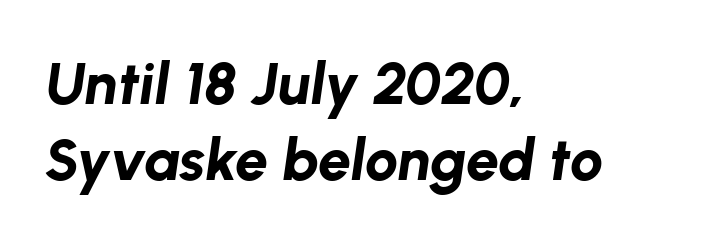
The typography opts for an oblique posture over an upright one. These words are printed bold, with thick strokes throughout. Honestly, the letter spacing is just normal — you wouldn't notice it. The leading is moderate, giving the passage an even texture. Visually the block forms a straight wall on the left and a jagged coastline on the right. Quick note: underline off.
